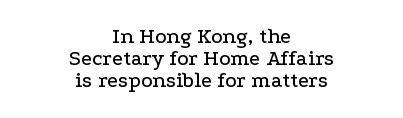
The image shows 22 px text type, upright; set centered, tight line spacing (1.01x), normal letter spacing, not underlined.
